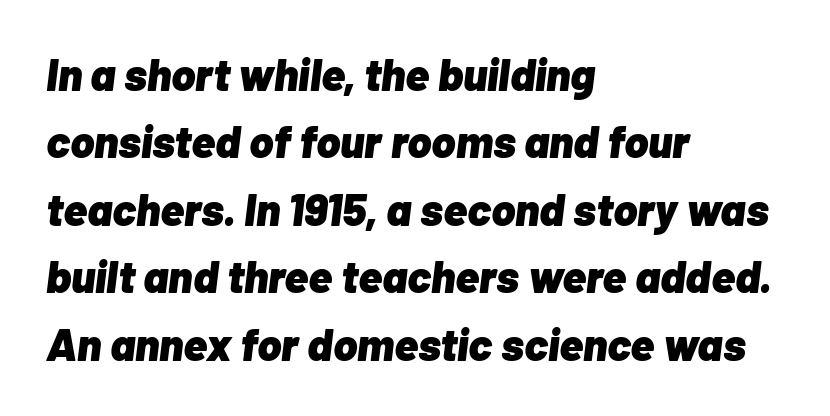
{"italic": "yes", "lean": "right", "slant_degrees": 7, "bold": "yes", "weight": "heavy", "width": "normal", "stroke_contrast": "low", "x_height": "medium", "monospaced": "no", "underline": "no", "align": "left", "line_spacing": "normal", "line_spacing_ratio": 1.5, "letter_spacing": "normal", "letter_spacing_em": 0.0, "glyph_px": 45}
